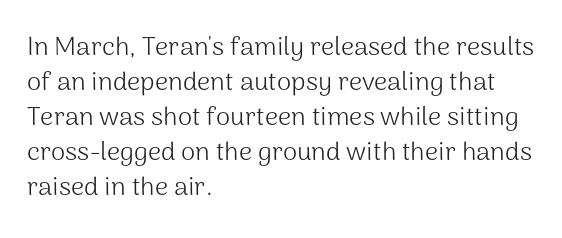
{"italic": "no", "bold": "no", "underline": "no", "align": "left", "line_spacing": "normal", "line_spacing_ratio": 1.35, "letter_spacing": "normal", "letter_spacing_em": 0.0, "glyph_px": 26}
